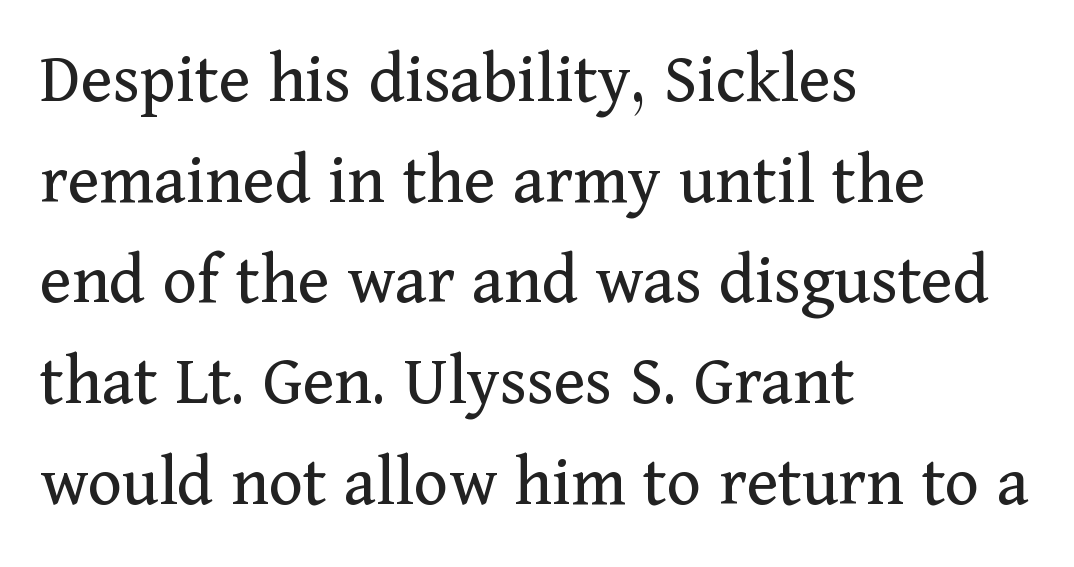
Quick note: interline space is typical. The rag falls on the right side of this text block. Italic? Not at all — the glyphs are vertical. The rendering uses natural spacing where letterforms have individual widths. The gaps between neighbouring characters are ordinary and unremarkable. The typesetting does not lean heavy: it is not bold.
